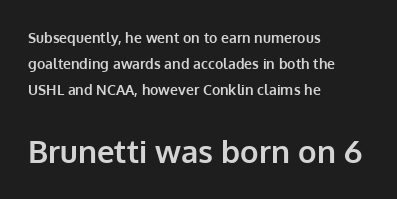
Notice how the passage keeps a crisp vertical edge on the left only. Emphasis by weight is at full strength: bold. Serifs: no, the terminals of the letterforms are clean. The gap between lines stays unmarked. The letters advance in unequal steps, a hallmark of proportional type.
